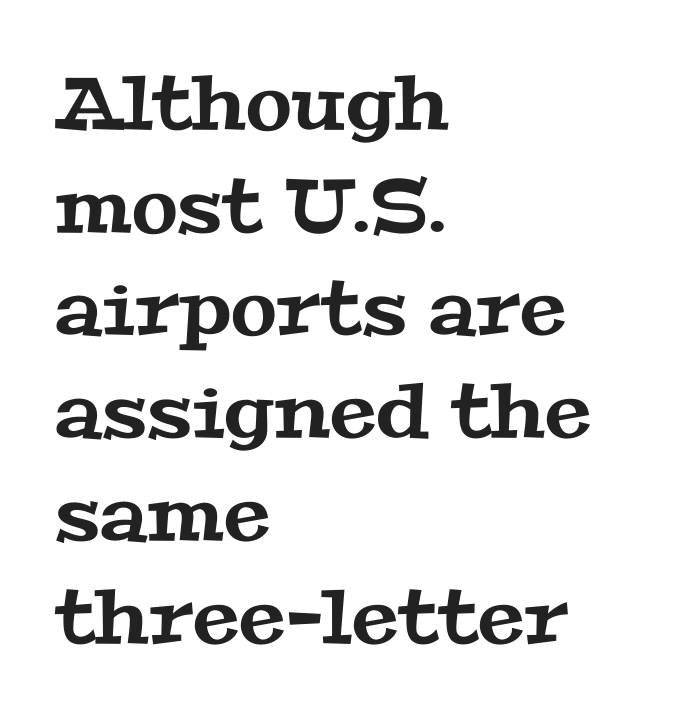
In terms of letterspacing, this is plain default setting. These lines are set flush left with a ragged right edge. Varying glyph widths throughout — classic text-font behaviour. The rows are spaced the way most documents space them. What kind of face is this? One with serifs.
